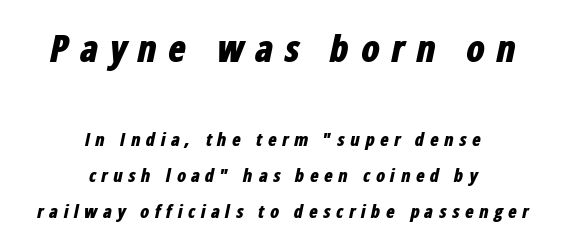
Q: Is the text bold? A: Yes.
Q: Is the text italic (slanted)? A: Yes, it leans right by about 12 degrees.
Q: Is the text underlined? A: No.
Q: How is the paragraph aligned? A: Centered.
Q: Is the spacing between letters normal or unusually wide? A: Unusually wide.
Q: Is the spacing between lines tight, normal or loose? A: Loose.
Q: Which block of text is set in a larger size, the first (top) or the second (bottom)? A: The first (top) one.
Q: Width (condensed, normal, or wide)? A: Condensed.
Q: Stroke contrast? A: Low.
Q: x-height? A: Medium.
Q: Monospaced? A: No.
